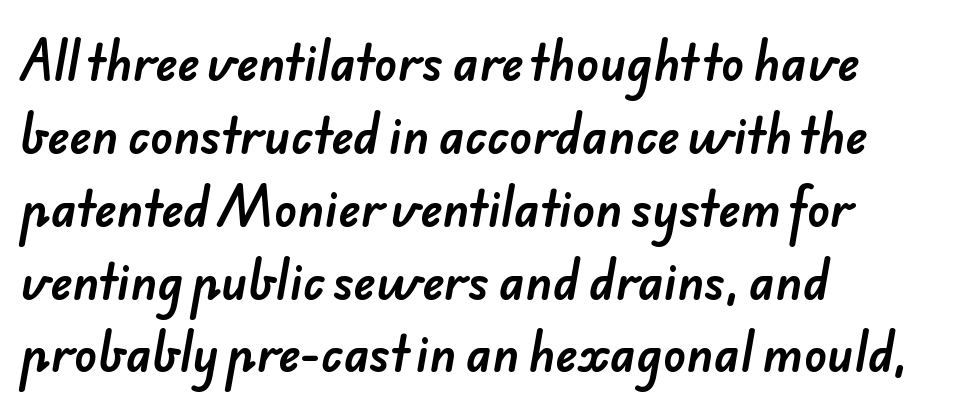
{"serif": "no", "width": "normal", "stroke_contrast": "low", "x_height": "small", "monospaced": "no", "underline": "no", "align": "left", "line_spacing": "normal", "line_spacing_ratio": 1.55, "letter_spacing": "normal", "letter_spacing_em": 0.0, "glyph_px": 47}
